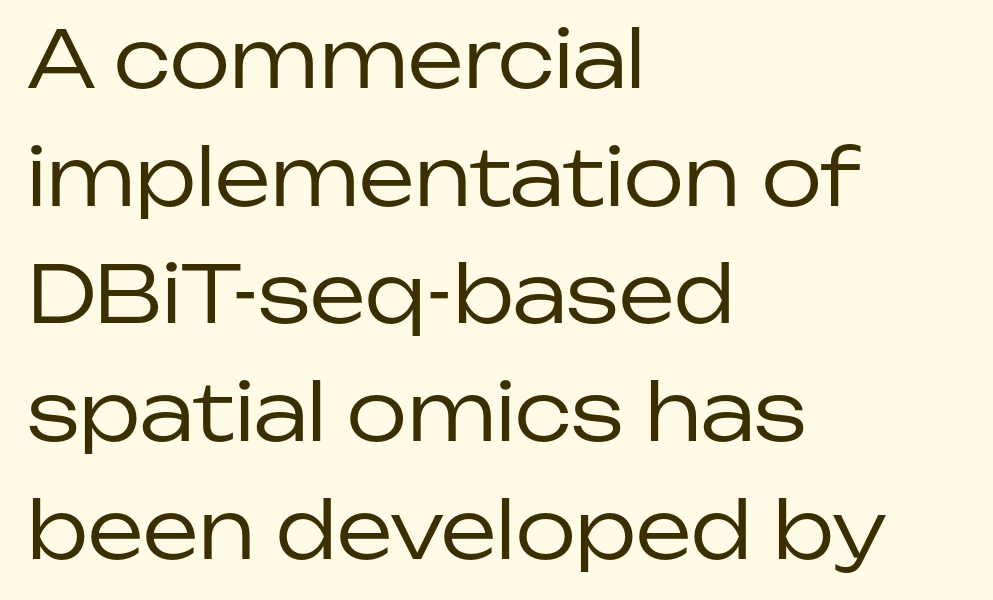
{"serif": "no", "italic": "no", "bold": "no", "weight": "regular", "width": "normal", "stroke_contrast": "low", "x_height": "medium", "monospaced": "no", "underline": "no", "align": "left", "line_spacing": "normal", "line_spacing_ratio": 1.49, "letter_spacing": "normal", "letter_spacing_em": 0.0, "glyph_px": 79}
